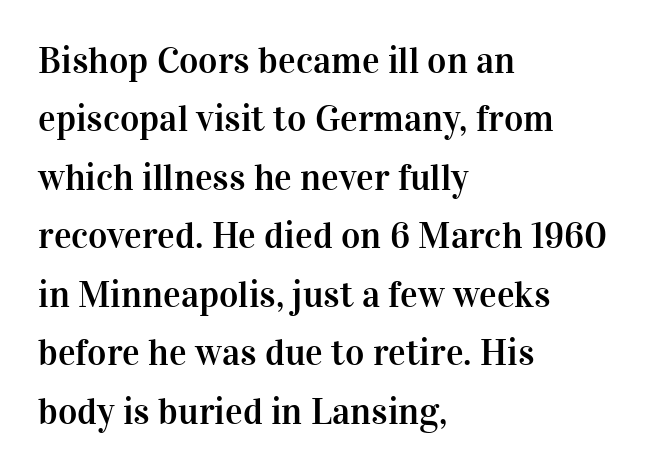
The leading is moderate, giving the passage an even texture. Think of a printed novel: that variable character pitch is what you see here. Visually the block forms a straight wall on the left and a jagged coastline on the right. The horizontal fit of the characters is conventional and even.
